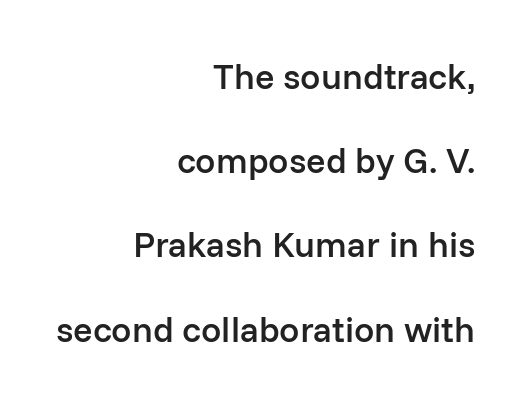
The image shows 36 px semibold sans-serif type, upright; set right-aligned, loose line spacing (2.34x), normal letter spacing, not underlined; low stroke contrast and a medium x-height.
